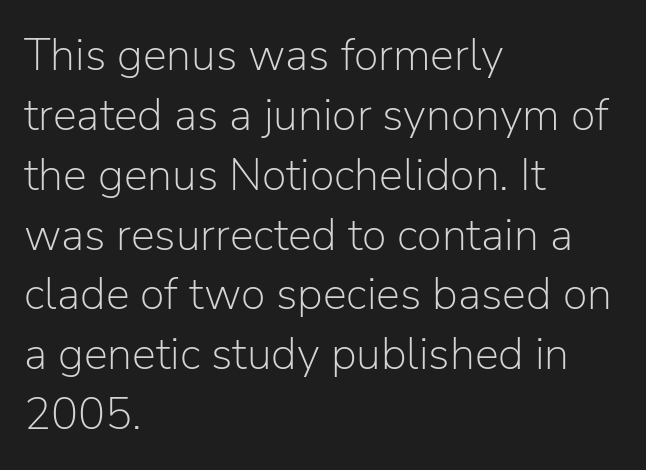
Q: Is the text bold? A: No.
Q: Is the text italic (slanted)? A: No, it is upright.
Q: Is the typeface a serif or a sans-serif typeface? A: Sans-serif.
Q: Is the text underlined? A: No.
Q: How is the paragraph aligned? A: Left-aligned.
Q: Is the spacing between letters normal or unusually wide? A: Normal.
Q: Is the spacing between lines tight, normal or loose? A: Normal.
Q: Width (condensed, normal, or wide)? A: Normal.
Q: Stroke contrast? A: Low.
Q: x-height? A: Medium.
Q: Monospaced? A: No.
